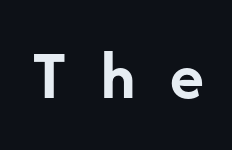
The image shows 70 px semibold sans-serif type, upright; set unusually wide letter spacing (+0.5 em), not underlined; low stroke contrast and a medium x-height.
